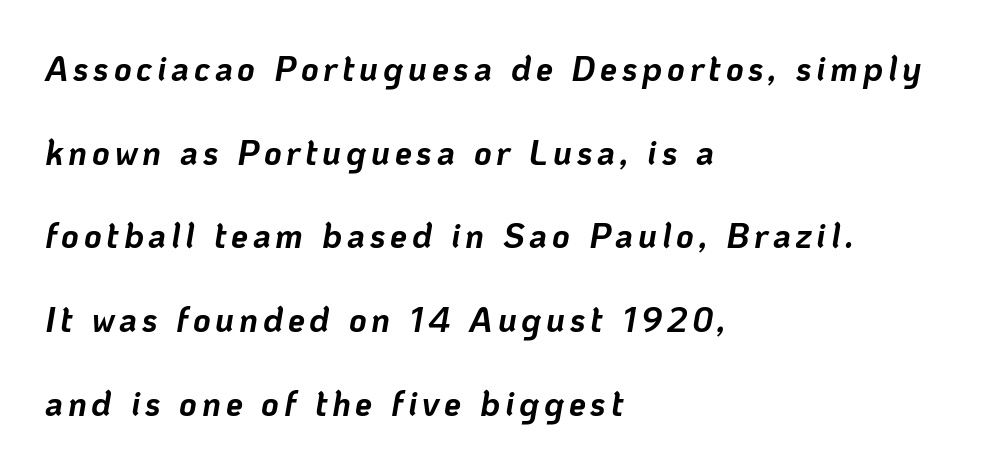
Q: Is the text bold? A: Yes.
Q: Is the text italic (slanted)? A: Yes, it leans right by about 10 degrees.
Q: Is the text underlined? A: No.
Q: How is the paragraph aligned? A: Left-aligned.
Q: Is the spacing between lines tight, normal or loose? A: Loose.
Q: Width (condensed, normal, or wide)? A: Normal.
Q: Stroke contrast? A: Low.
Q: x-height? A: Medium.
Q: Monospaced? A: No.
